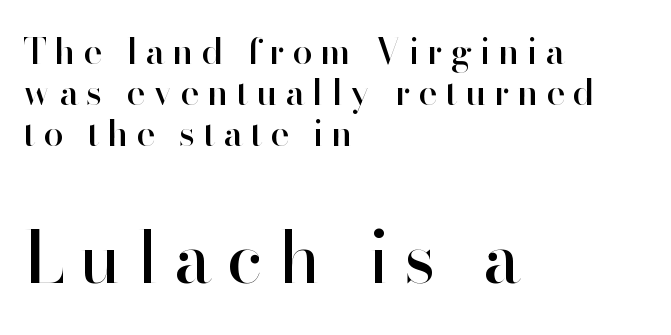
Q: Is the text italic (slanted)? A: No, it is upright.
Q: Is the typeface a serif or a sans-serif typeface? A: Sans-serif.
Q: Is the text underlined? A: No.
Q: How is the paragraph aligned? A: Left-aligned.
Q: Is the spacing between letters normal or unusually wide? A: Unusually wide.
Q: Is the spacing between lines tight, normal or loose? A: Tight.
Q: Which block of text is set in a larger size, the first (top) or the second (bottom)? A: The second (bottom) one.
Q: Width (condensed, normal, or wide)? A: Normal.
Q: Stroke contrast? A: High.
Q: x-height? A: Small.
Q: Monospaced? A: No.
